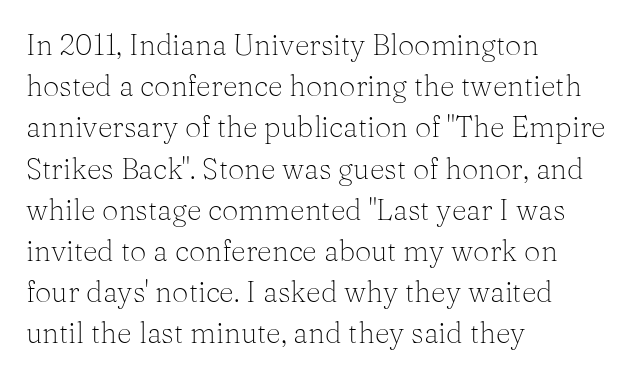
The image shows 29 px light serif type, upright; set left-aligned, normal line spacing (1.42x), normal letter spacing, not underlined; medium stroke contrast and a medium x-height.
